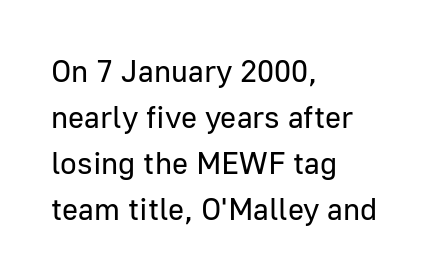
{"serif": "no", "italic": "no", "bold": "no", "weight": "regular", "width": "normal", "stroke_contrast": "low", "x_height": "medium", "monospaced": "no", "underline": "no", "align": "left", "line_spacing": "normal", "line_spacing_ratio": 1.48, "letter_spacing": "normal", "letter_spacing_em": 0.0, "glyph_px": 31}
